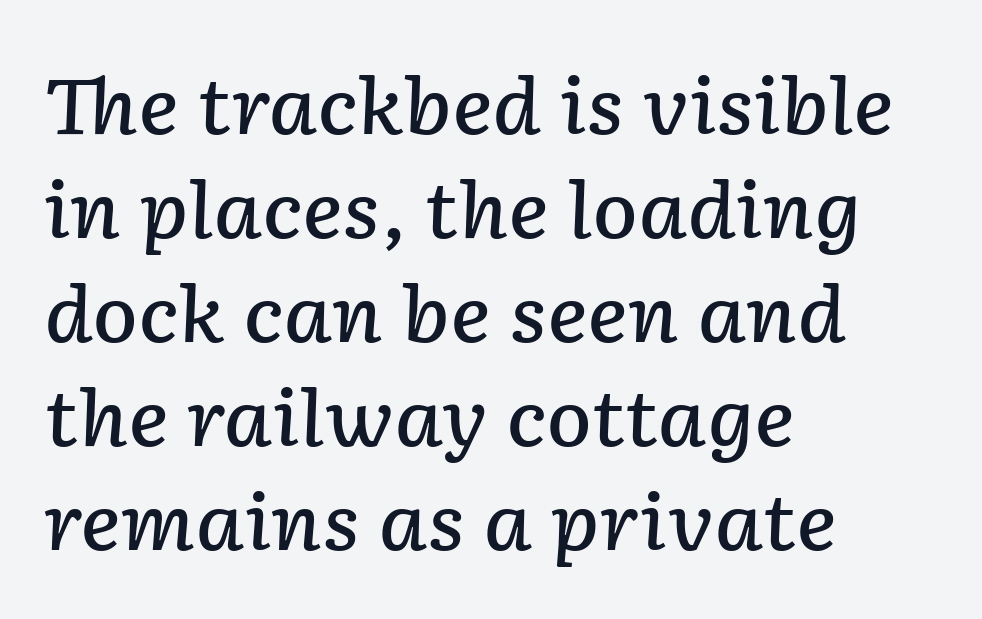
{"italic": "yes", "lean": "right", "slant_degrees": 2, "bold": "semi", "weight": "semibold", "width": "normal", "stroke_contrast": "low", "x_height": "medium", "monospaced": "no", "underline": "no", "align": "left", "line_spacing": "normal", "line_spacing_ratio": 1.37, "letter_spacing": "normal", "letter_spacing_em": 0.0, "glyph_px": 76}
